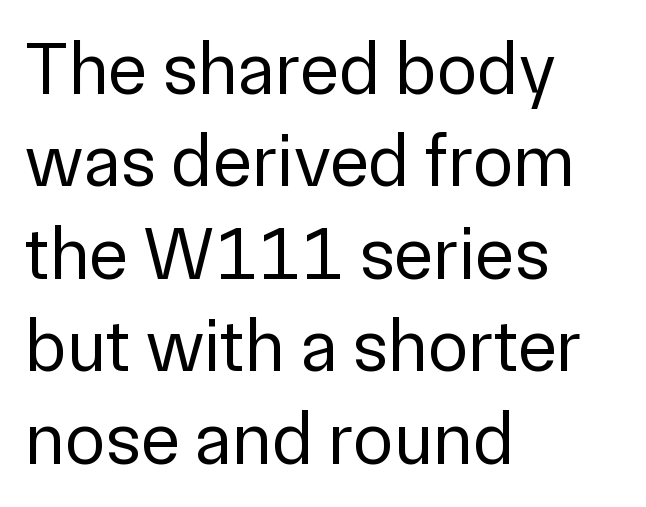
{"serif": "no", "italic": "no", "bold": "no", "weight": "regular", "width": "normal", "stroke_contrast": "low", "x_height": "medium", "monospaced": "no", "underline": "no", "align": "left", "line_spacing": "normal", "line_spacing_ratio": 1.25, "letter_spacing": "normal", "letter_spacing_em": 0.0, "glyph_px": 74}
